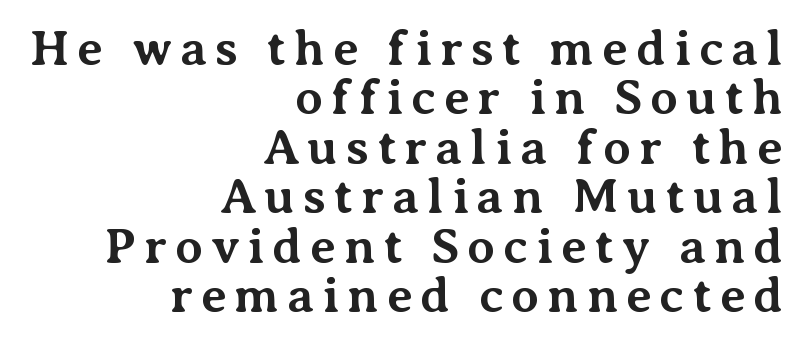
Q: Is the text bold? A: Yes.
Q: Is the text italic (slanted)? A: No, it is upright.
Q: Is the typeface a serif or a sans-serif typeface? A: Serif.
Q: Is the text underlined? A: No.
Q: How is the paragraph aligned? A: Right-aligned.
Q: Is the spacing between lines tight, normal or loose? A: Tight.
Q: Width (condensed, normal, or wide)? A: Normal.
Q: Stroke contrast? A: Medium.
Q: x-height? A: Medium.
Q: Monospaced? A: No.
